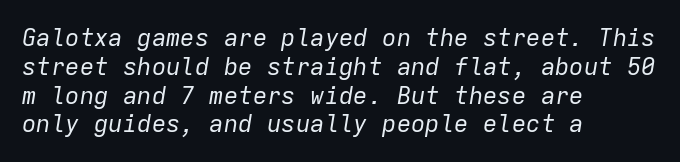
The image shows 24 px text type, italic (leaning right); set left-aligned, line spacing 1.2x, normal letter spacing, not underlined.
